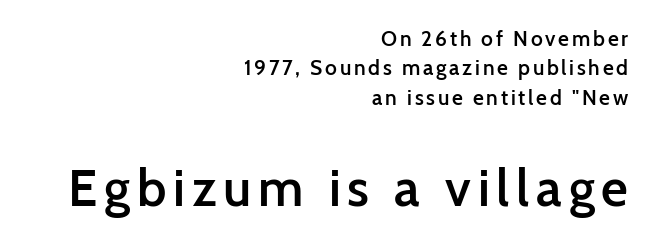
{"serif": "no", "italic": "no", "bold": "semi", "weight": "semibold", "width": "normal", "stroke_contrast": "low", "x_height": "medium", "monospaced": "no", "underline": "no", "align": "right", "line_spacing": "normal", "line_spacing_ratio": 1.4, "larger_block": "second", "size_ratio": 2.48, "glyph_px": 52}
